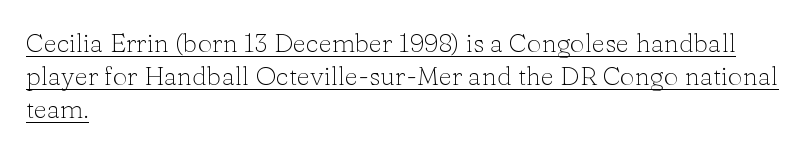
Q: Is the text bold? A: No.
Q: Is the text italic (slanted)? A: No, it is upright.
Q: Is the text underlined? A: Yes.
Q: How is the paragraph aligned? A: Left-aligned.
Q: Is the spacing between letters normal or unusually wide? A: Normal.
Q: Is the spacing between lines tight, normal or loose? A: Normal.
